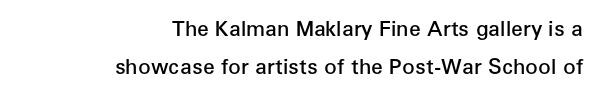
The image shows 21 px text type, upright; set right-aligned, line spacing 1.83x, normal letter spacing, not underlined.
